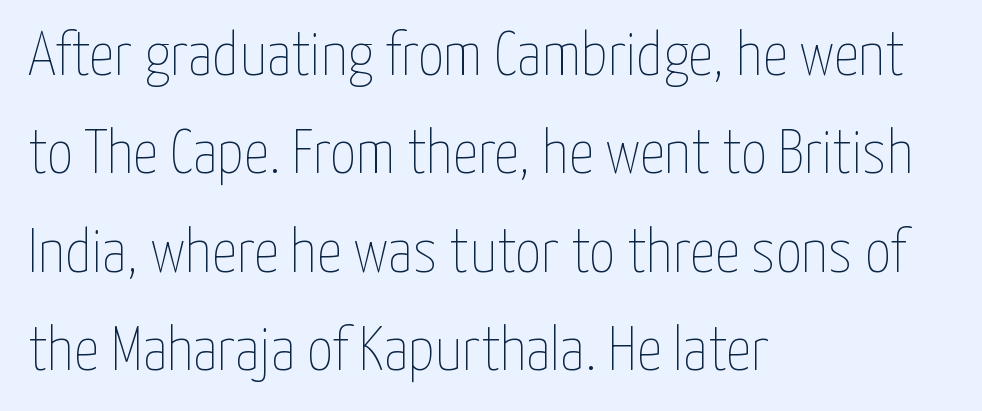
Q: Is the text bold? A: No.
Q: Is the text italic (slanted)? A: No, it is upright.
Q: Is the text underlined? A: No.
Q: How is the paragraph aligned? A: Left-aligned.
Q: Is the spacing between letters normal or unusually wide? A: Normal.
Q: Is the spacing between lines tight, normal or loose? A: Normal.
Q: Width (condensed, normal, or wide)? A: Condensed.
Q: Stroke contrast? A: Low.
Q: x-height? A: Medium.
Q: Monospaced? A: No.
